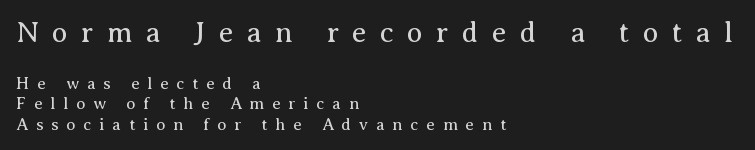
The image shows 29 px regular-weight serif type, upright; set left-aligned, line spacing 1.18x, unusually wide letter spacing (+0.46 em), not underlined; the first (top) block is 1.71x larger; medium stroke contrast and a medium x-height.
